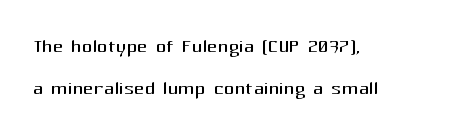
{"italic": "no", "bold": "no", "underline": "no", "align": "left", "line_spacing": "normal", "line_spacing_ratio": 1.63, "letter_spacing": "normal", "letter_spacing_em": 0.0, "glyph_px": 26}
